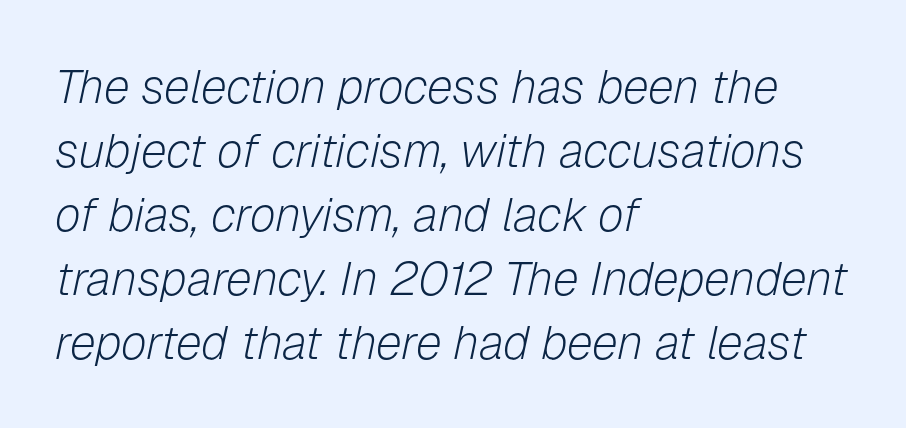
{"italic": "yes", "lean": "right", "slant_degrees": 12, "bold": "no", "weight": "light", "width": "normal", "stroke_contrast": "low", "x_height": "medium", "monospaced": "no", "underline": "no", "align": "left", "line_spacing": "normal", "line_spacing_ratio": 1.36, "letter_spacing": "normal", "letter_spacing_em": 0.0, "glyph_px": 47}
